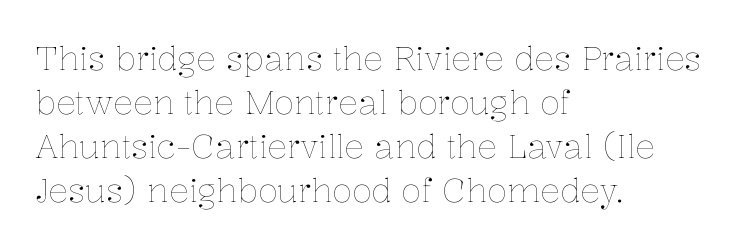
{"italic": "no", "bold": "no", "weight": "thin", "width": "normal", "stroke_contrast": "low", "x_height": "medium", "monospaced": "no", "underline": "no", "align": "left", "line_spacing": "normal", "line_spacing_ratio": 1.33, "letter_spacing": "normal", "letter_spacing_em": 0.0, "glyph_px": 33}
